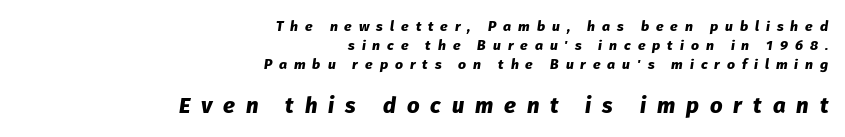
{"italic": "yes", "lean": "right", "slant_degrees": 8, "bold": "yes", "underline": "no", "align": "right", "line_spacing": "normal", "line_spacing_ratio": 1.37, "letter_spacing": "wide", "letter_spacing_em": 0.5, "larger_block": "second", "size_ratio": 1.57, "glyph_px": 22}
